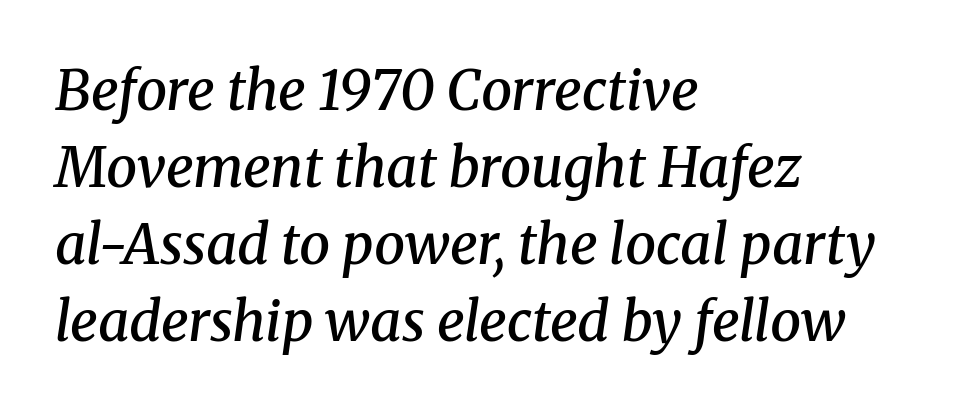
Q: Is the text bold? A: Semi-bold.
Q: Is the text italic (slanted)? A: Yes, it leans right by about 8 degrees.
Q: Is the typeface a serif or a sans-serif typeface? A: Serif.
Q: Is the text underlined? A: No.
Q: How is the paragraph aligned? A: Left-aligned.
Q: Is the spacing between letters normal or unusually wide? A: Normal.
Q: Is the spacing between lines tight, normal or loose? A: Normal.
Q: Width (condensed, normal, or wide)? A: Normal.
Q: Stroke contrast? A: Medium.
Q: x-height? A: Medium.
Q: Monospaced? A: No.
